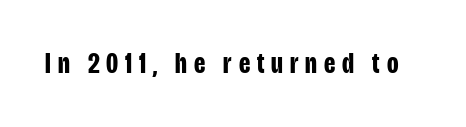
The image shows 30 px bold, condensed sans-serif type, upright; set unusually wide letter spacing (+0.23 em), not underlined; low stroke contrast and a large x-height.
